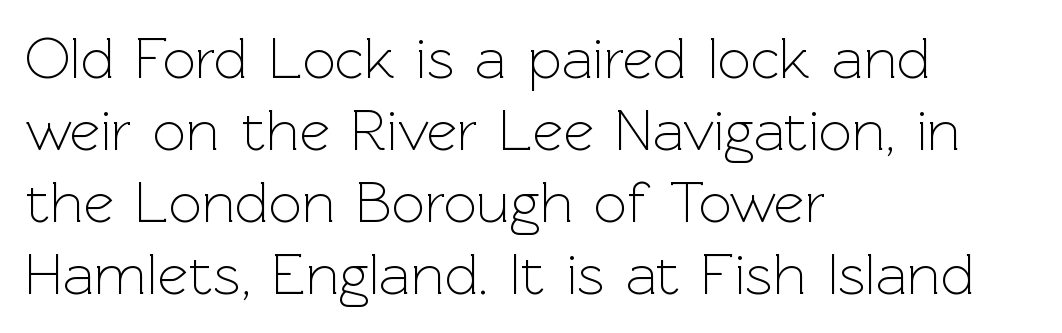
Q: Is the text bold? A: No.
Q: Is the text italic (slanted)? A: No, it is upright.
Q: Is the typeface a serif or a sans-serif typeface? A: Sans-serif.
Q: Is the text underlined? A: No.
Q: How is the paragraph aligned? A: Left-aligned.
Q: Is the spacing between letters normal or unusually wide? A: Normal.
Q: Width (condensed, normal, or wide)? A: Normal.
Q: x-height? A: Medium.
Q: Monospaced? A: No.
